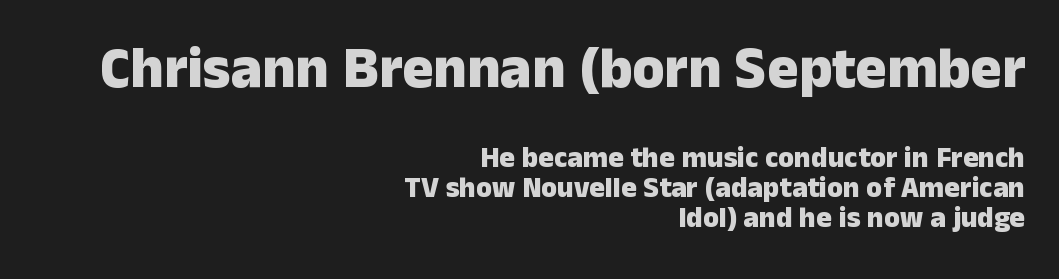
{"serif": "no", "italic": "no", "bold": "yes", "weight": "heavy", "width": "normal", "stroke_contrast": "low", "x_height": "medium", "monospaced": "no", "underline": "no", "align": "right", "line_spacing": "tight", "line_spacing_ratio": 1.03, "letter_spacing": "normal", "letter_spacing_em": 0.0, "larger_block": "first", "size_ratio": 2.0, "glyph_px": 58}
